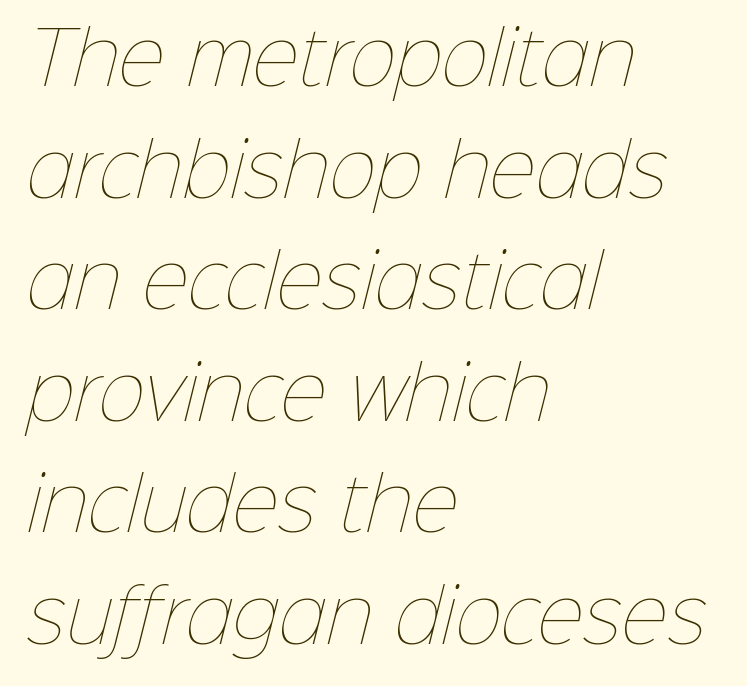
The image shows 72 px thin type; set left-aligned, normal line spacing (1.55x), normal letter spacing, not underlined; low stroke contrast and a medium x-height.
